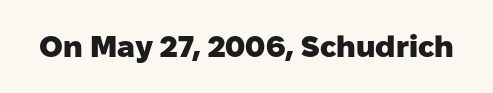
The image shows 30 px heavy sans-serif type, upright; set normal letter spacing, not underlined; low stroke contrast and a medium x-height.
